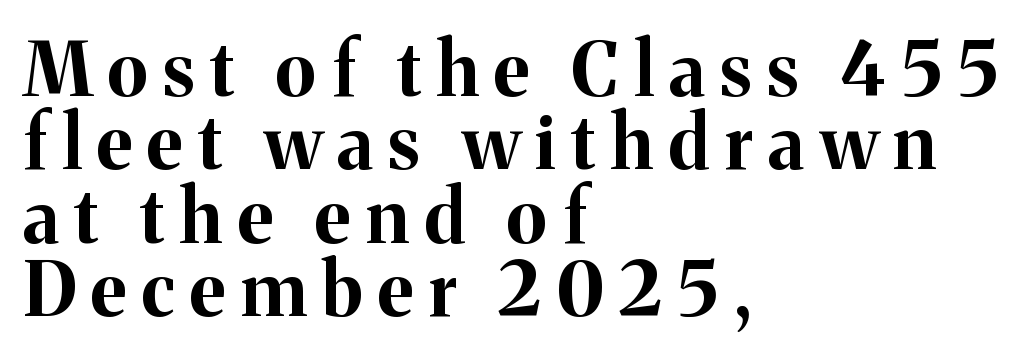
The image shows 74 px bold serif type, upright; set left-aligned, tight line spacing (0.99x), unusually wide letter spacing (+0.21 em), not underlined; medium stroke contrast and a medium x-height.
